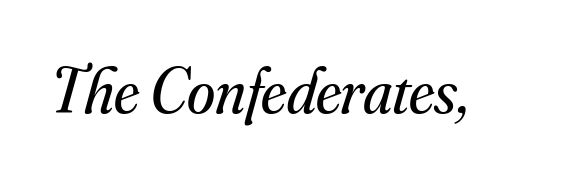
A typesetter would call this zero additional tracking. Looks like regular typesetting: each glyph gets only the width it needs. Letters rest on an invisible, unmarked baseline. Summary of weight: not heavy and not bold. Observe the lean: these are italic letterforms. The font family rendered here belongs to the serif group.
